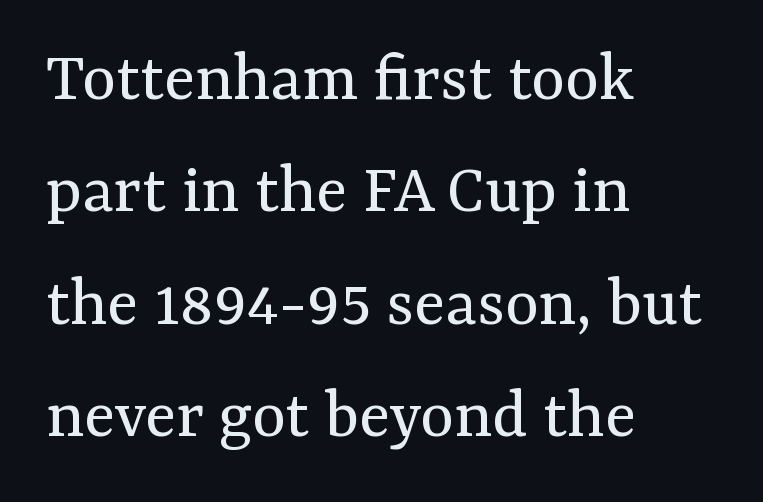
The image shows 72 px regular-weight serif type, upright; set left-aligned, normal line spacing (1.56x), normal letter spacing, not underlined; medium stroke contrast and a medium x-height.
